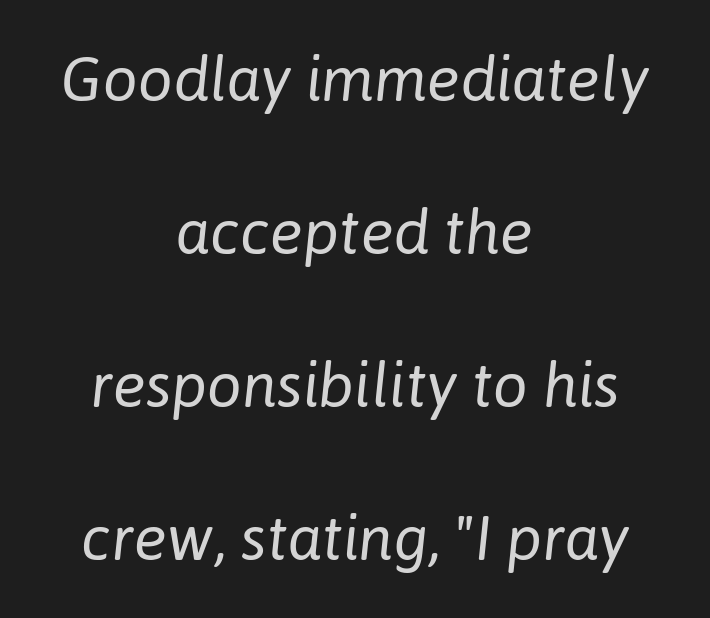
The image shows 62 px regular-weight type, italic (leaning right); set centered, loose line spacing (2.47x), normal letter spacing, not underlined; low stroke contrast and a medium x-height.
